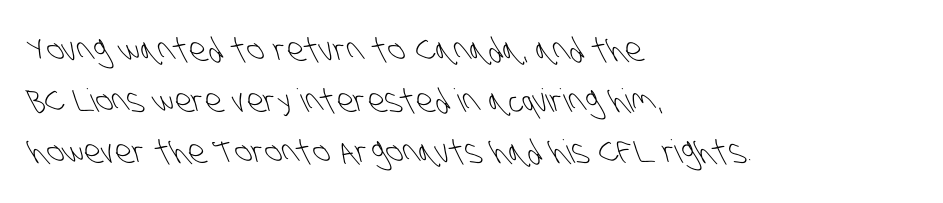
Q: Is the text bold? A: No.
Q: Is the typeface a serif or a sans-serif typeface? A: Sans-serif.
Q: Is the text underlined? A: No.
Q: How is the paragraph aligned? A: Left-aligned.
Q: Is the spacing between letters normal or unusually wide? A: Normal.
Q: Is the spacing between lines tight, normal or loose? A: Normal.
Q: Width (condensed, normal, or wide)? A: Condensed.
Q: Stroke contrast? A: Low.
Q: x-height? A: Large.
Q: Monospaced? A: No.
